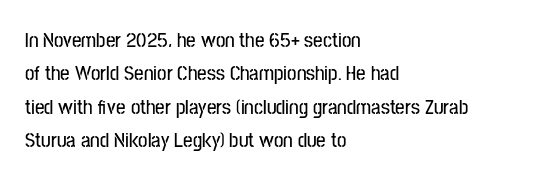
The image shows 21 px text type, upright; set left-aligned, normal line spacing (1.59x), normal letter spacing, not underlined.
